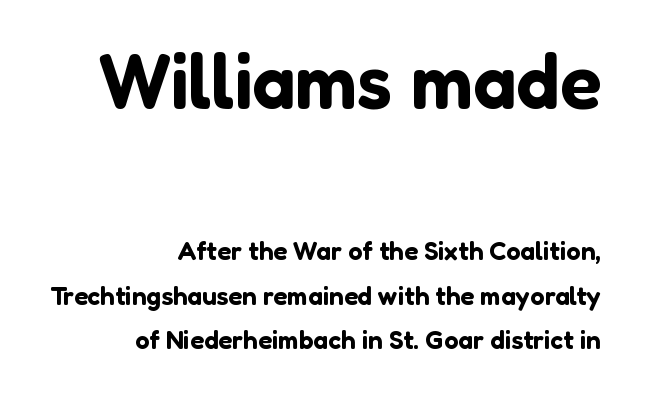
Q: Is the text italic (slanted)? A: No, it is upright.
Q: Is the typeface a serif or a sans-serif typeface? A: Sans-serif.
Q: Is the text underlined? A: No.
Q: How is the paragraph aligned? A: Right-aligned.
Q: Is the spacing between letters normal or unusually wide? A: Normal.
Q: Which block of text is set in a larger size, the first (top) or the second (bottom)? A: The first (top) one.
Q: Width (condensed, normal, or wide)? A: Normal.
Q: Stroke contrast? A: Low.
Q: x-height? A: Medium.
Q: Monospaced? A: No.
